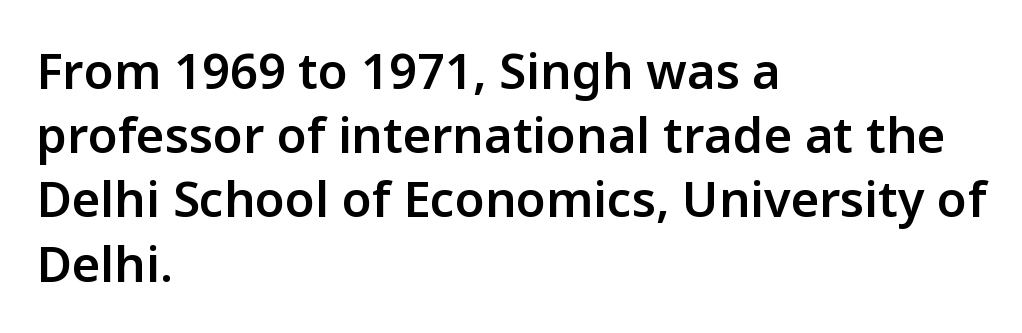
{"serif": "no", "italic": "no", "bold": "semi", "weight": "semibold", "width": "normal", "stroke_contrast": "low", "x_height": "medium", "monospaced": "no", "underline": "no", "align": "left", "line_spacing": "normal", "line_spacing_ratio": 1.31, "letter_spacing": "normal", "letter_spacing_em": 0.0, "glyph_px": 49}
